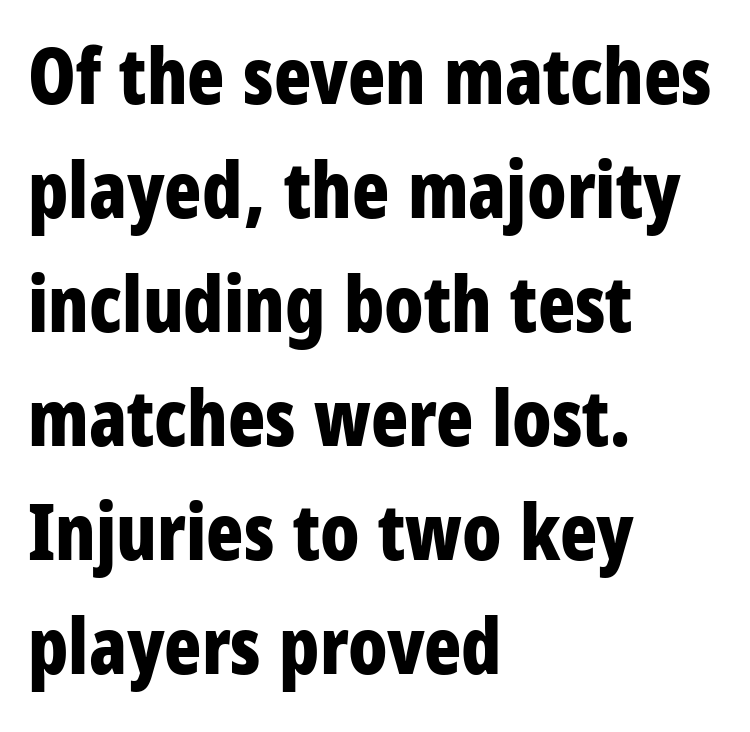
Q: Is the text bold? A: Yes.
Q: Is the text italic (slanted)? A: No, it is upright.
Q: Is the typeface a serif or a sans-serif typeface? A: Sans-serif.
Q: Is the text underlined? A: No.
Q: How is the paragraph aligned? A: Left-aligned.
Q: Is the spacing between letters normal or unusually wide? A: Normal.
Q: Is the spacing between lines tight, normal or loose? A: Normal.
Q: Width (condensed, normal, or wide)? A: Condensed.
Q: Stroke contrast? A: Low.
Q: x-height? A: Large.
Q: Monospaced? A: No.
